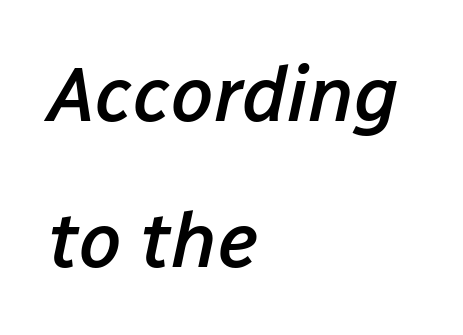
Descenders are the only things crossing below the line. Here the designer chose a conventional face with non-uniform glyph widths. Characters follow at the spacing the type designer built in. The paragraph shown leans on its left margin. The glyphs look as if they've been sheared to an angle. Caption: semibold face, moderately heavy strokes.
